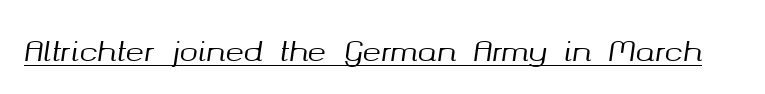
Q: Is the text italic (slanted)? A: Yes, it leans right by about 8 degrees.
Q: Is the text underlined? A: Yes.
Q: Is the spacing between letters normal or unusually wide? A: Normal.
Q: Width (condensed, normal, or wide)? A: Normal.
Q: Stroke contrast? A: Medium.
Q: x-height? A: Medium.
Q: Monospaced? A: No.
